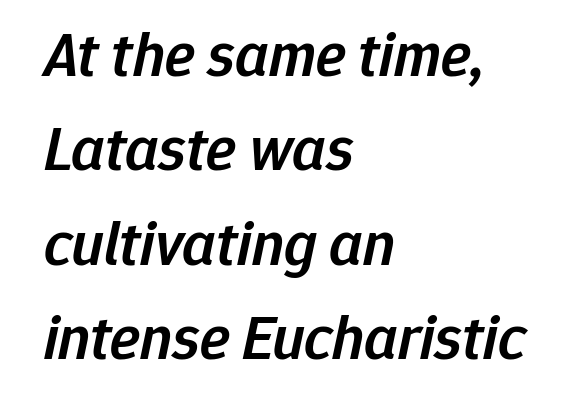
{"italic": "yes", "lean": "right", "slant_degrees": 12, "bold": "semi", "weight": "semibold", "width": "normal", "stroke_contrast": "low", "x_height": "medium", "monospaced": "no", "underline": "no", "align": "left", "line_spacing": "normal", "line_spacing_ratio": 1.5, "letter_spacing": "normal", "letter_spacing_em": 0.0, "glyph_px": 63}
